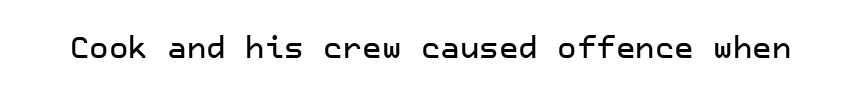
Q: Is the text italic (slanted)? A: No, it is upright.
Q: Is the typeface a serif or a sans-serif typeface? A: Sans-serif.
Q: Is the text underlined? A: No.
Q: Is the spacing between letters normal or unusually wide? A: Normal.
Q: Width (condensed, normal, or wide)? A: Normal.
Q: Stroke contrast? A: Low.
Q: x-height? A: Medium.
